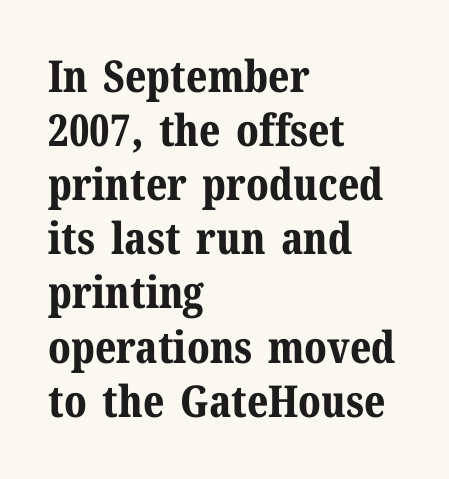
Q: Is the text bold? A: Yes.
Q: Is the text italic (slanted)? A: No, it is upright.
Q: Is the typeface a serif or a sans-serif typeface? A: Serif.
Q: Is the text underlined? A: No.
Q: How is the paragraph aligned? A: Left-aligned.
Q: Is the spacing between letters normal or unusually wide? A: Normal.
Q: Width (condensed, normal, or wide)? A: Normal.
Q: Stroke contrast? A: Medium.
Q: x-height? A: Medium.
Q: Monospaced? A: No.
